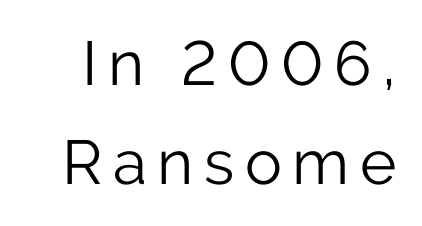
Rows of type keep a routine distance in the vertical direction. Look at the bottom of the vertical strokes: they stop flat, with no serifs. Ordinary non-slanted type is in use. Think of a printed novel: that variable character pitch is what you see here.
